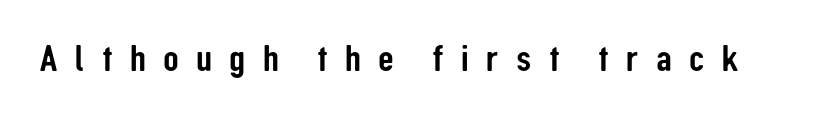
The image shows 39 px condensed sans-serif type, upright; set unusually wide letter spacing (+0.44 em), not underlined; low stroke contrast and a medium x-height.
